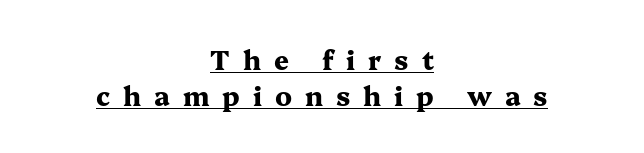
{"italic": "no", "bold": "yes", "underline": "yes", "align": "center", "line_spacing": "normal", "line_spacing_ratio": 1.38, "letter_spacing": "wide", "letter_spacing_em": 0.5, "glyph_px": 26}
